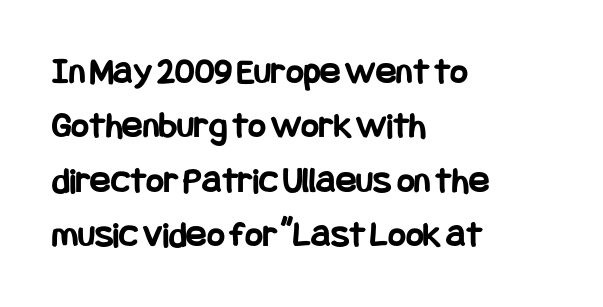
The image shows 38 px bold, condensed sans-serif type, upright; set left-aligned, normal line spacing (1.43x), normal letter spacing, not underlined; low stroke contrast and a large x-height.
